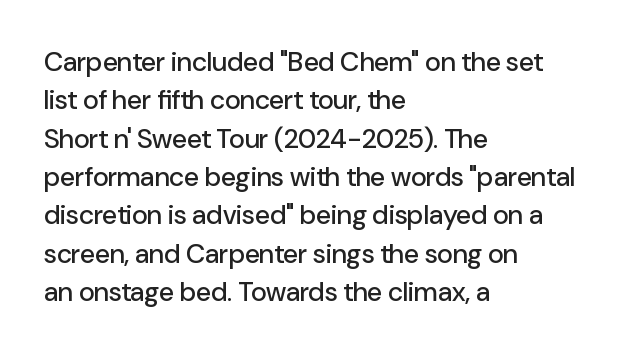
{"italic": "no", "underline": "no", "align": "left", "line_spacing": "normal", "line_spacing_ratio": 1.42, "letter_spacing": "normal", "letter_spacing_em": 0.0, "glyph_px": 27}
